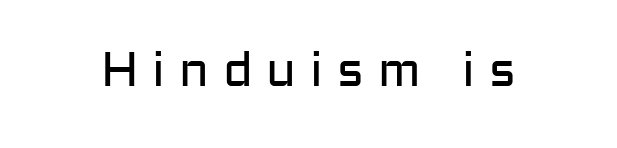
A typesetter would mark this as roman, not italic. Descender tails drop into unmarked territory. Regarding serifs, this sample does without them. Proportional: the letters do not fall into vertical columns.
